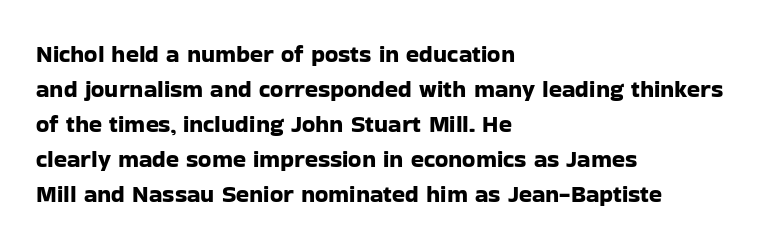
Q: Is the text italic (slanted)? A: No, it is upright.
Q: Is the text underlined? A: No.
Q: How is the paragraph aligned? A: Left-aligned.
Q: Is the spacing between letters normal or unusually wide? A: Normal.
Q: Is the spacing between lines tight, normal or loose? A: Normal.
